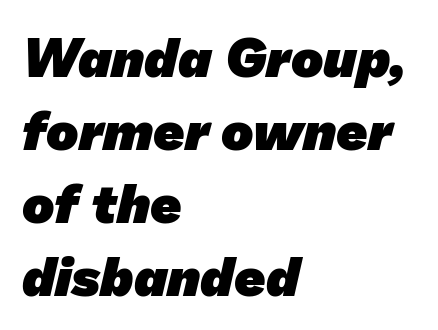
The image shows 54 px heavy sans-serif type; set left-aligned, normal line spacing (1.35x), normal letter spacing, not underlined; low stroke contrast and a medium x-height.
